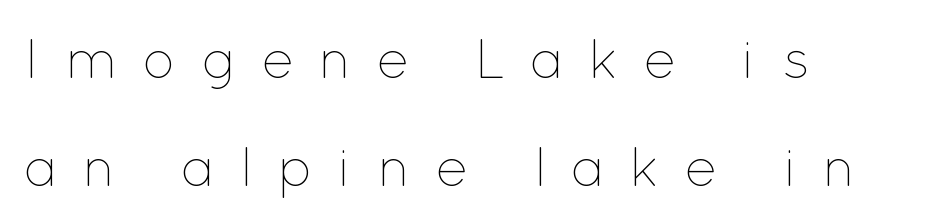
The image shows 55 px thin type, upright; set left-aligned, loose line spacing (1.96x), unusually wide letter spacing (+0.44 em), not underlined; low stroke contrast and a medium x-height.
